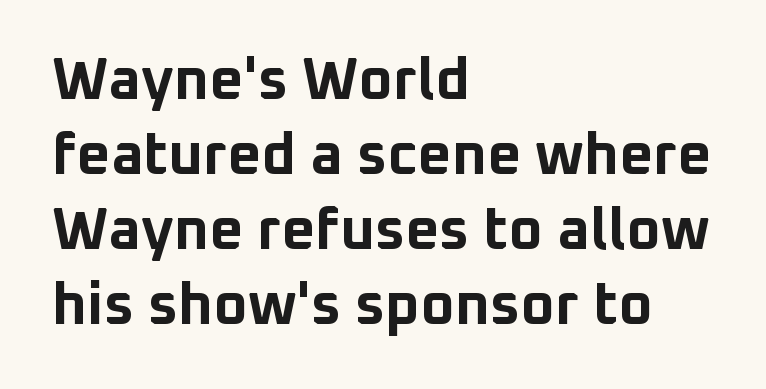
{"serif": "no", "italic": "no", "bold": "yes", "weight": "bold", "width": "normal", "stroke_contrast": "low", "x_height": "medium", "monospaced": "no", "underline": "no", "align": "left", "line_spacing": "normal", "line_spacing_ratio": 1.27, "letter_spacing": "normal", "letter_spacing_em": 0.0, "glyph_px": 59}
